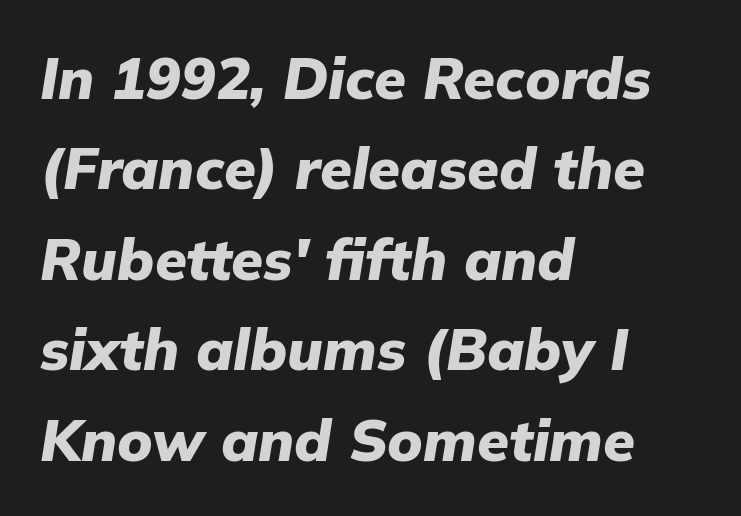
{"italic": "yes", "lean": "right", "slant_degrees": 9, "bold": "yes", "weight": "heavy", "width": "normal", "stroke_contrast": "low", "x_height": "medium", "monospaced": "no", "underline": "no", "align": "left", "line_spacing": "normal", "line_spacing_ratio": 1.56, "letter_spacing": "normal", "letter_spacing_em": 0.0, "glyph_px": 58}
